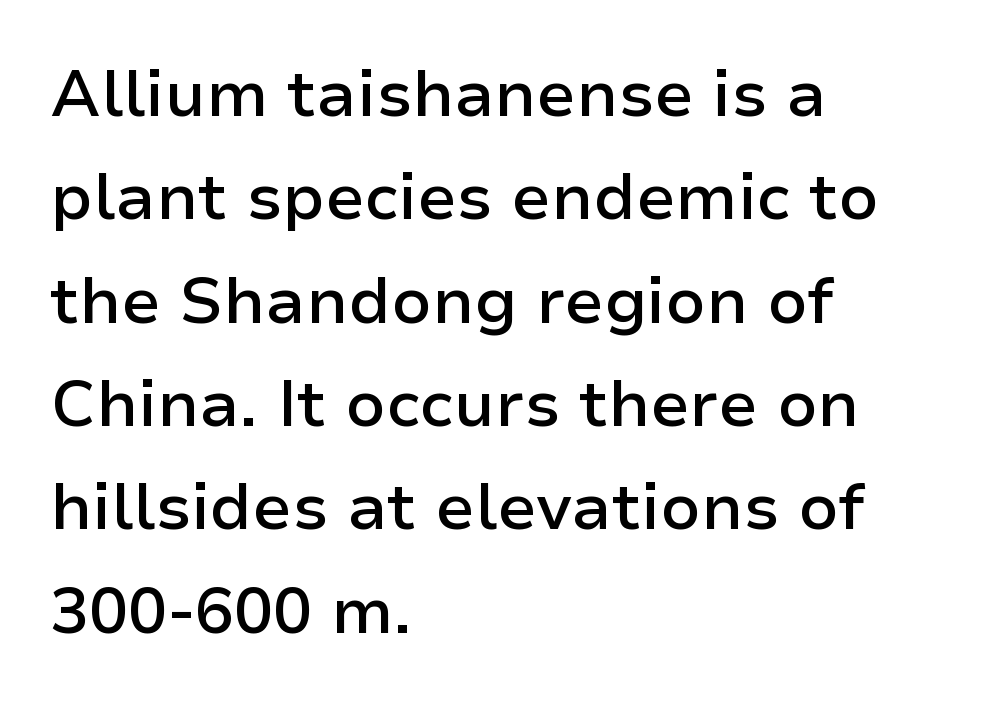
Q: Is the text bold? A: Semi-bold.
Q: Is the text italic (slanted)? A: No, it is upright.
Q: Is the typeface a serif or a sans-serif typeface? A: Sans-serif.
Q: Is the text underlined? A: No.
Q: How is the paragraph aligned? A: Left-aligned.
Q: Is the spacing between letters normal or unusually wide? A: Normal.
Q: Is the spacing between lines tight, normal or loose? A: Normal.
Q: Width (condensed, normal, or wide)? A: Normal.
Q: Stroke contrast? A: Low.
Q: x-height? A: Medium.
Q: Monospaced? A: No.
